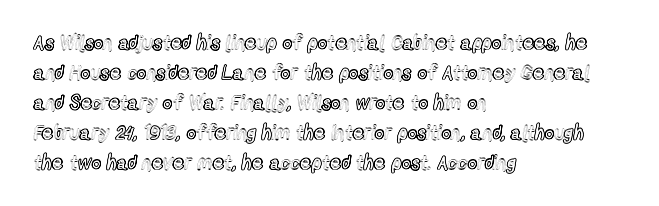
{"underline": "no", "align": "left", "line_spacing": "normal", "line_spacing_ratio": 1.5, "letter_spacing": "normal", "letter_spacing_em": 0.0, "glyph_px": 20}
